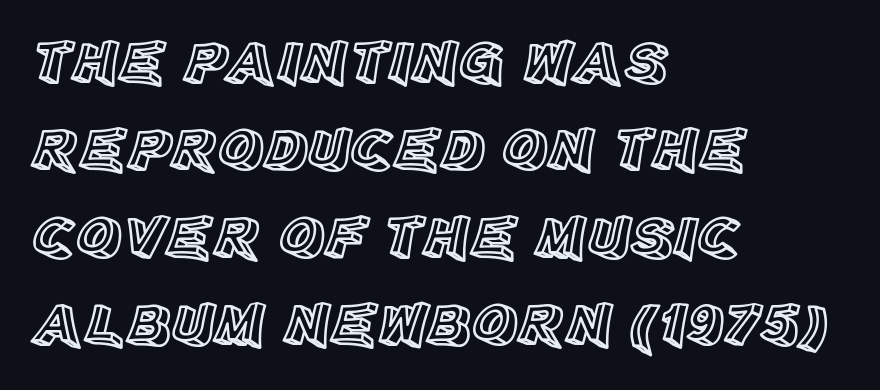
The image shows 62 px text type; set left-aligned, normal line spacing (1.41x), normal letter spacing, not underlined; a large x-height.
